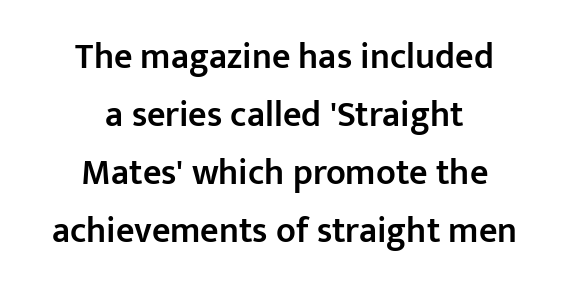
The image shows 36 px semibold sans-serif type, upright; set centered, normal line spacing (1.61x), normal letter spacing, not underlined; low stroke contrast and a medium x-height.
